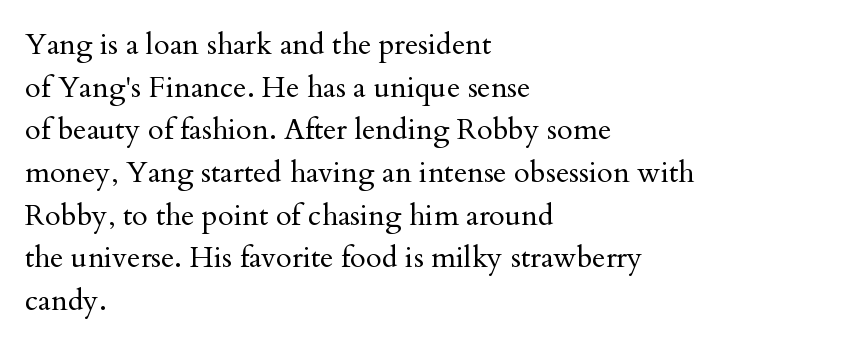
{"serif": "yes", "italic": "no", "bold": "no", "weight": "regular", "width": "normal", "stroke_contrast": "medium", "x_height": "small", "monospaced": "no", "underline": "no", "align": "left", "line_spacing": "normal", "line_spacing_ratio": 1.47, "letter_spacing": "normal", "letter_spacing_em": 0.0, "glyph_px": 29}
